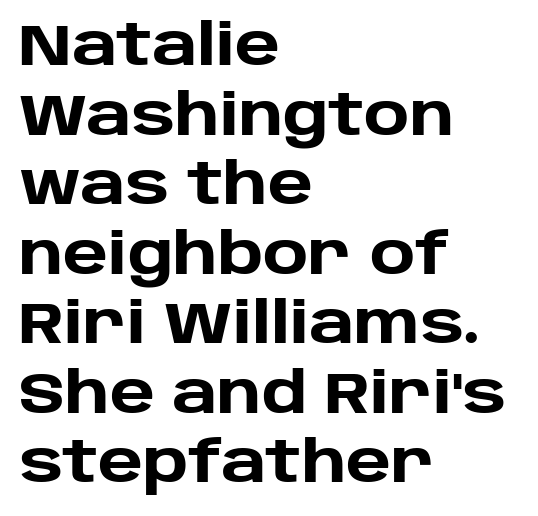
The image shows 57 px heavy sans-serif type, upright; set left-aligned, line spacing 1.22x, normal letter spacing, not underlined; low stroke contrast and a large x-height.
